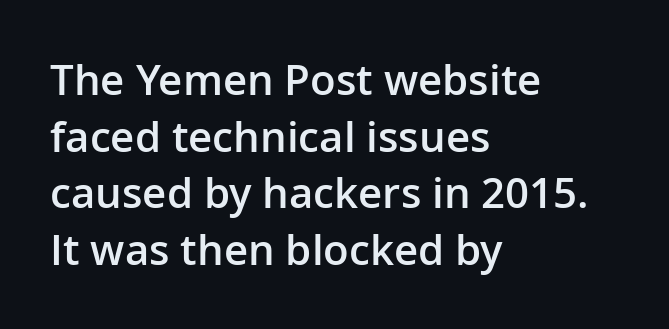
Font category for this specimen: sans-serif. Is the block centered? No — it sits flush against the left margin. Rendered with straight, roman letterforms. Each glyph is drawn with semibold strokes, heavier than normal yet not fully bold.
